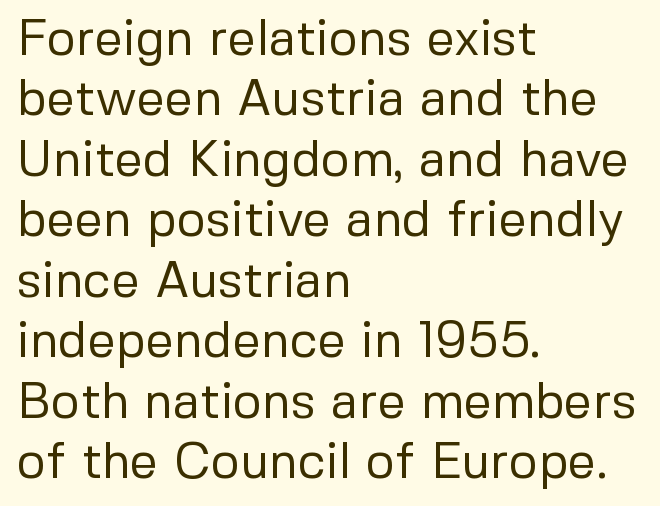
{"serif": "no", "italic": "no", "bold": "no", "weight": "regular", "width": "normal", "stroke_contrast": "low", "x_height": "medium", "monospaced": "no", "underline": "no", "align": "left", "line_spacing_ratio": 1.21, "letter_spacing": "normal", "letter_spacing_em": 0.0, "glyph_px": 50}
